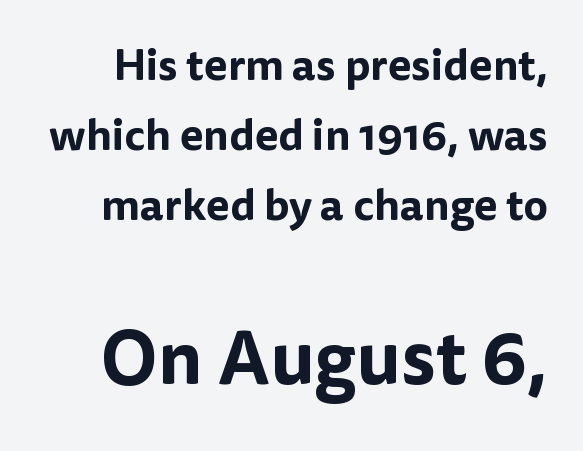
Designer's note — italics off, roman on. Vertical spacing — default. Varying glyph widths throughout — classic text-font behaviour. Of the two passages, the one underneath uses the larger point size. Does the type have serifs? No, each stem ends abruptly.
